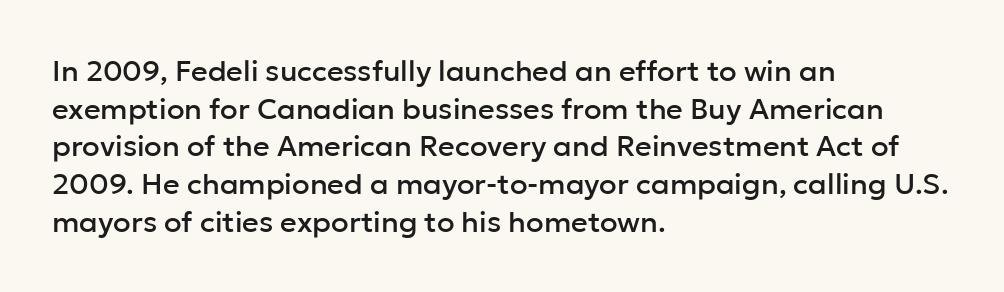
You could not count columns in this text — the font is proportionally spaced. The ragged edge is on the right, which tells us the setting is flush left. The typeface chosen for these lines omits serifs. Lines of text with bare space underneath.
